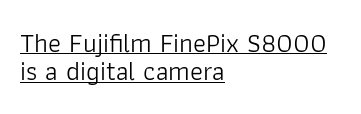
Q: Is the text bold? A: No.
Q: Is the text italic (slanted)? A: No, it is upright.
Q: Is the text underlined? A: Yes.
Q: How is the paragraph aligned? A: Left-aligned.
Q: Is the spacing between letters normal or unusually wide? A: Normal.
Q: Is the spacing between lines tight, normal or loose? A: Tight.
